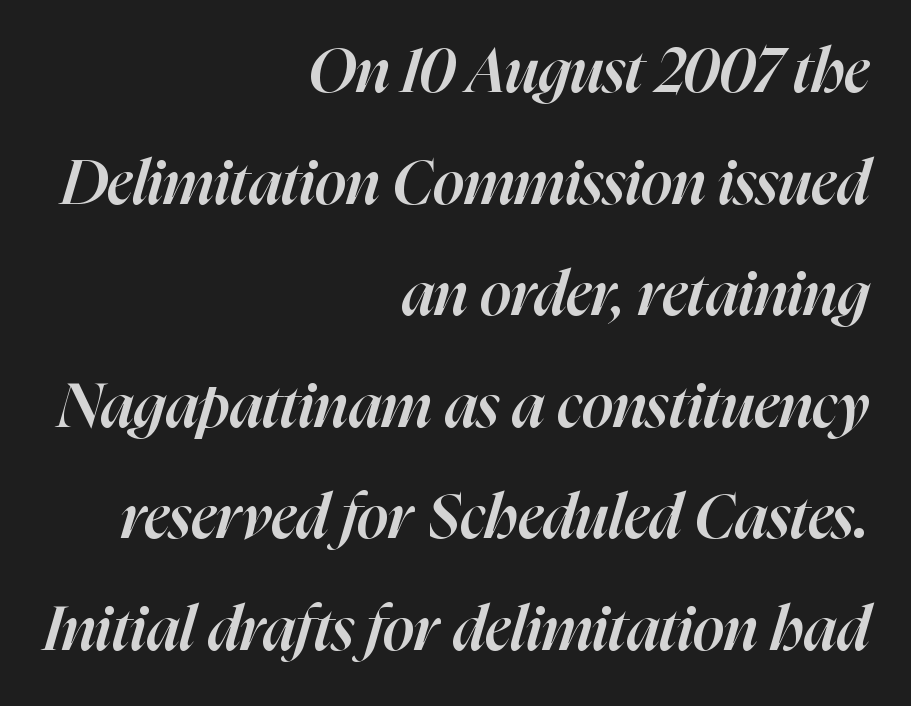
{"italic": "yes", "lean": "right", "slant_degrees": 16, "bold": "semi", "weight": "semibold", "width": "normal", "stroke_contrast": "high", "x_height": "medium", "monospaced": "no", "underline": "no", "align": "right", "line_spacing_ratio": 1.8, "letter_spacing": "normal", "letter_spacing_em": 0.0, "glyph_px": 62}
